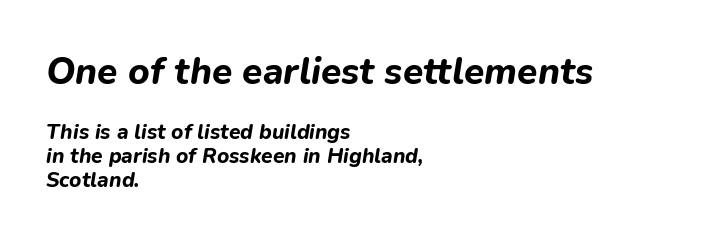
The block of text is dense from top to bottom, with scant space between rows. This rendering leaves character spacing at its baseline value. Set as a true bold cut, around the 700 mark. The face used here is proportionally spaced, like ordinary book or web type. A clean baseline with only descenders dipping below it.
